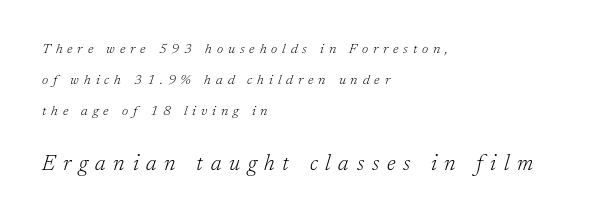
The image shows 22 px text type, italic (leaning right); set left-aligned, loose line spacing (2.22x), unusually wide letter spacing (+0.35 em), not underlined; the second (bottom) block is 1.57x larger.
